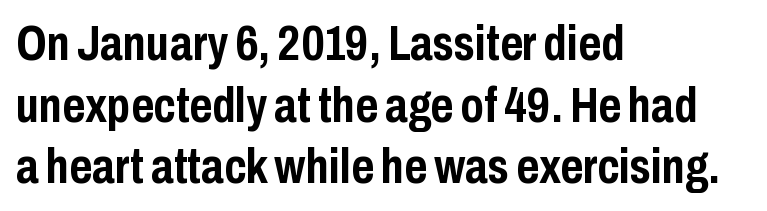
Q: Is the text bold? A: Yes.
Q: Is the text italic (slanted)? A: No, it is upright.
Q: Is the typeface a serif or a sans-serif typeface? A: Sans-serif.
Q: Is the text underlined? A: No.
Q: How is the paragraph aligned? A: Left-aligned.
Q: Is the spacing between letters normal or unusually wide? A: Normal.
Q: Is the spacing between lines tight, normal or loose? A: Normal.
Q: Width (condensed, normal, or wide)? A: Condensed.
Q: Stroke contrast? A: Low.
Q: x-height? A: Medium.
Q: Monospaced? A: No.
